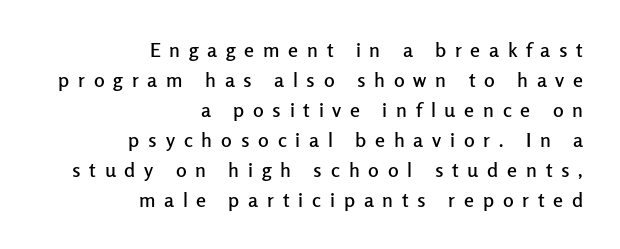
{"italic": "no", "underline": "no", "align": "right", "line_spacing": "normal", "line_spacing_ratio": 1.5, "letter_spacing": "wide", "letter_spacing_em": 0.44, "glyph_px": 20}
